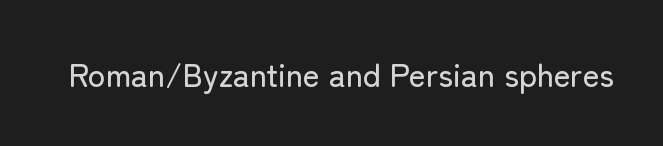
The image shows 32 px sans-serif type, upright; set normal letter spacing, not underlined; low stroke contrast and a medium x-height.
